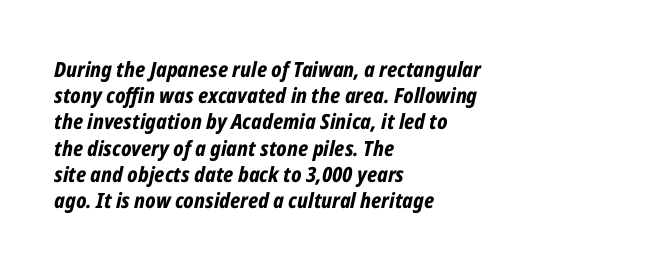
{"italic": "yes", "lean": "right", "slant_degrees": 12, "bold": "yes", "underline": "no", "align": "left", "line_spacing": "normal", "line_spacing_ratio": 1.25, "letter_spacing": "normal", "letter_spacing_em": 0.0, "glyph_px": 21}
